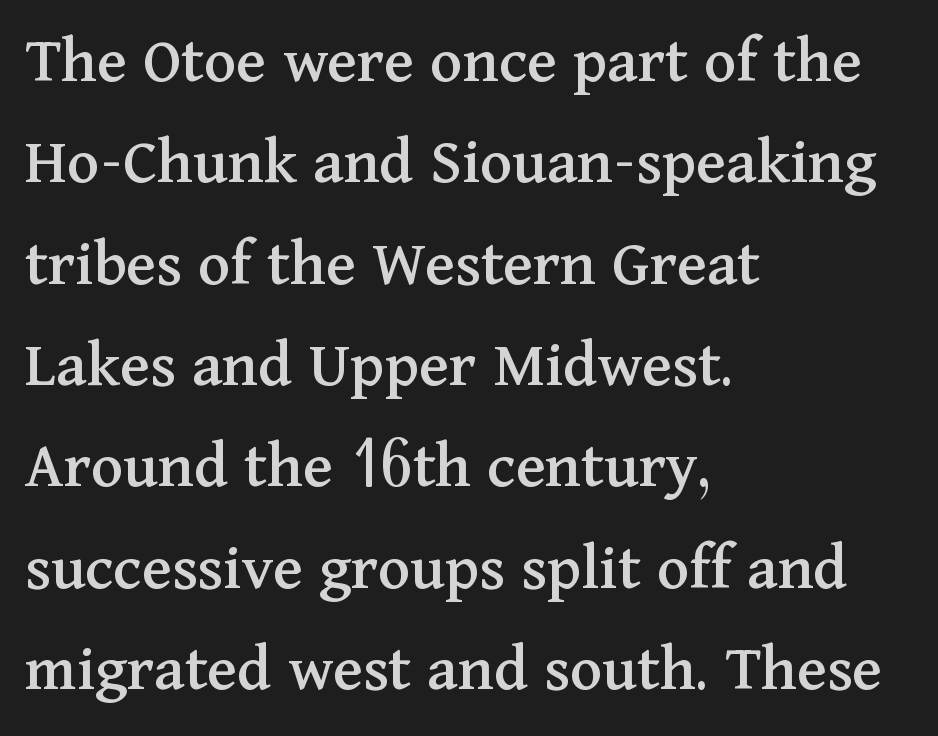
The image shows 68 px serif type, upright; set left-aligned, normal line spacing (1.49x), normal letter spacing, not underlined; medium stroke contrast and a medium x-height.
